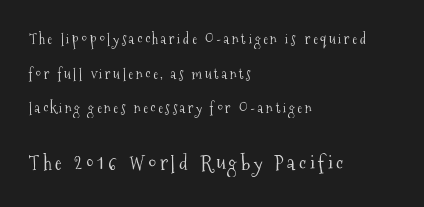
Q: Is the text bold? A: No.
Q: Is the text italic (slanted)? A: No, it is upright.
Q: Is the text underlined? A: No.
Q: How is the paragraph aligned? A: Left-aligned.
Q: Is the spacing between lines tight, normal or loose? A: Loose.
Q: Which block of text is set in a larger size, the first (top) or the second (bottom)? A: The second (bottom) one.
